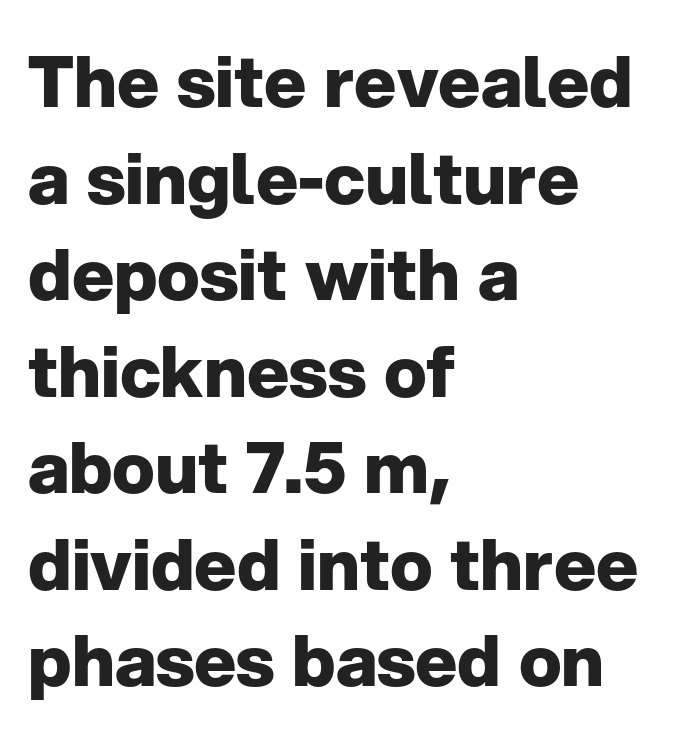
Regular leading. Varying glyph widths throughout — classic text-font behaviour. The letterforms sit shoulder to shoulder at normal distance. This rendering uses left alignment, leaving the right contour irregular. The letters carry no serifs — their stems end cleanly without finishing strokes.
